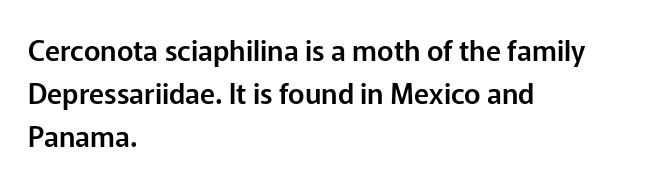
Varying glyph widths throughout — classic text-font behaviour. Only glyphs here, with clear space below each row. The designer went with a sans here, leaving each stem footless. You could call the tracking neutral — neither tight nor loose.
